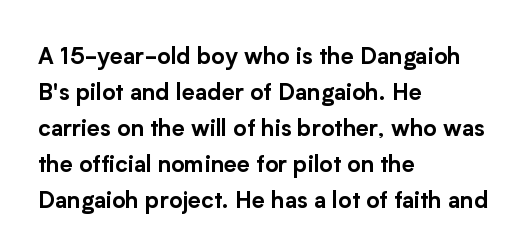
Q: Is the text italic (slanted)? A: No, it is upright.
Q: Is the text underlined? A: No.
Q: How is the paragraph aligned? A: Left-aligned.
Q: Is the spacing between letters normal or unusually wide? A: Normal.
Q: Is the spacing between lines tight, normal or loose? A: Normal.
